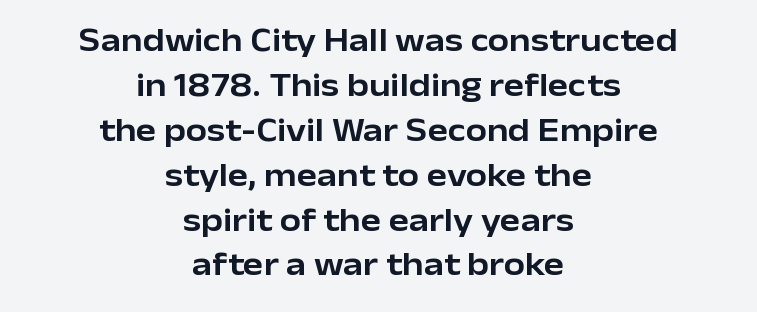
Q: Is the text italic (slanted)? A: No, it is upright.
Q: Is the typeface a serif or a sans-serif typeface? A: Sans-serif.
Q: Is the text underlined? A: No.
Q: How is the paragraph aligned? A: Centered.
Q: Is the spacing between letters normal or unusually wide? A: Normal.
Q: Is the spacing between lines tight, normal or loose? A: Normal.
Q: Width (condensed, normal, or wide)? A: Normal.
Q: Stroke contrast? A: Low.
Q: x-height? A: Medium.
Q: Monospaced? A: No.
